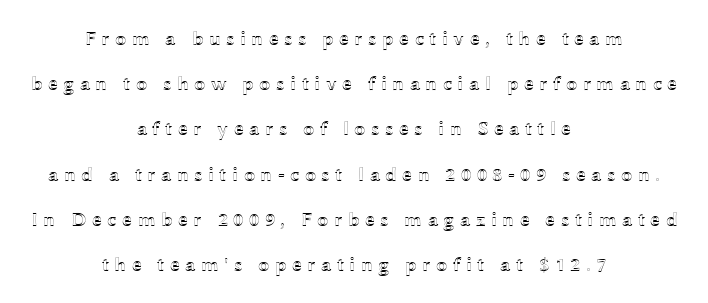
The image shows 20 px text type, upright; set centered, loose line spacing (2.26x), unusually wide letter spacing (+0.27 em), not underlined.
